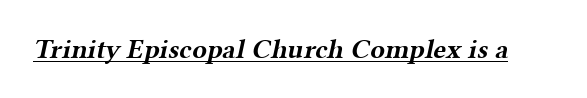
Between one letter and the next there's only the usual sliver of space. This rendering features underlined lettering. The characters look thick and weighty, a clear bold.
